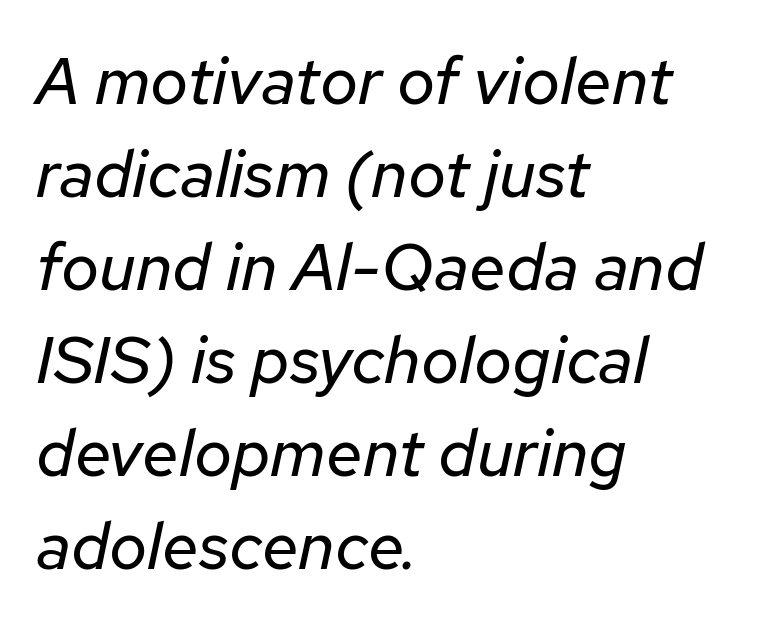
Q: Is the text bold? A: No.
Q: Is the text italic (slanted)? A: Yes, it leans right by about 12 degrees.
Q: Is the text underlined? A: No.
Q: How is the paragraph aligned? A: Left-aligned.
Q: Is the spacing between letters normal or unusually wide? A: Normal.
Q: Is the spacing between lines tight, normal or loose? A: Normal.
Q: Width (condensed, normal, or wide)? A: Normal.
Q: Stroke contrast? A: Low.
Q: x-height? A: Medium.
Q: Monospaced? A: No.
